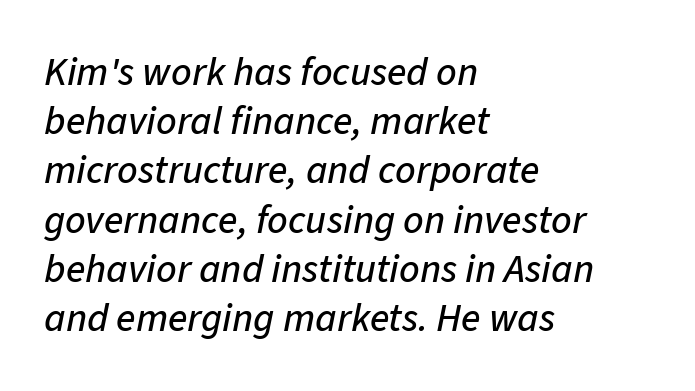
The image shows 40 px text type, italic (leaning right); set left-aligned, line spacing 1.23x, normal letter spacing, not underlined; low stroke contrast and a medium x-height.
